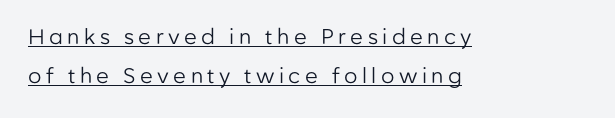
In terms of letterspacing, this is a distinctly airy, spread setting. Is the type heavy? It reads as light-to-regular instead. Unlike italic type, these characters show no tilt at all. What decoration does the sample have? An underline.
